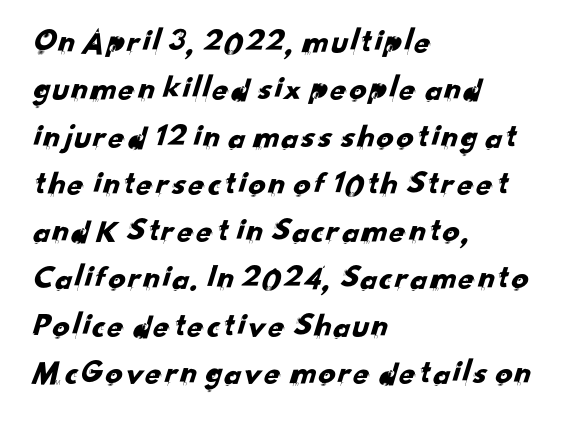
{"serif": "no", "width": "normal", "stroke_contrast": "low", "x_height": "small", "monospaced": "no", "underline": "no", "align": "left", "line_spacing": "normal", "line_spacing_ratio": 1.39, "letter_spacing": "normal", "letter_spacing_em": 0.0, "glyph_px": 34}
